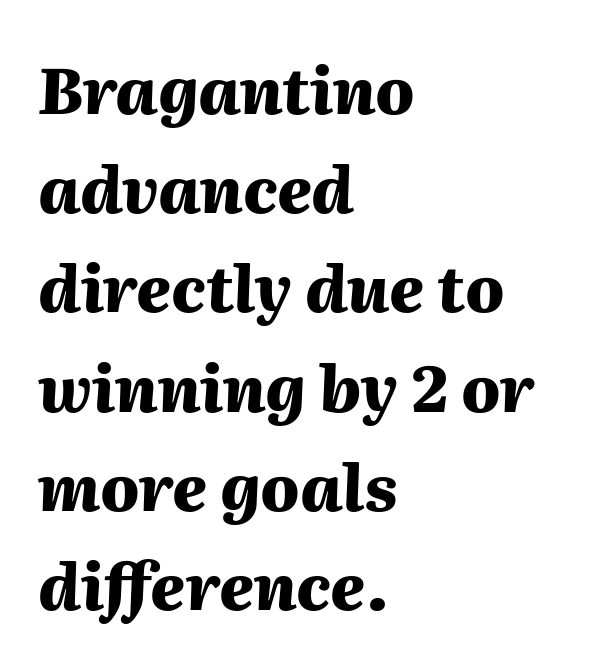
The image shows 64 px heavy type, italic (leaning right); set left-aligned, normal line spacing (1.55x), normal letter spacing, not underlined; medium stroke contrast and a medium x-height.
